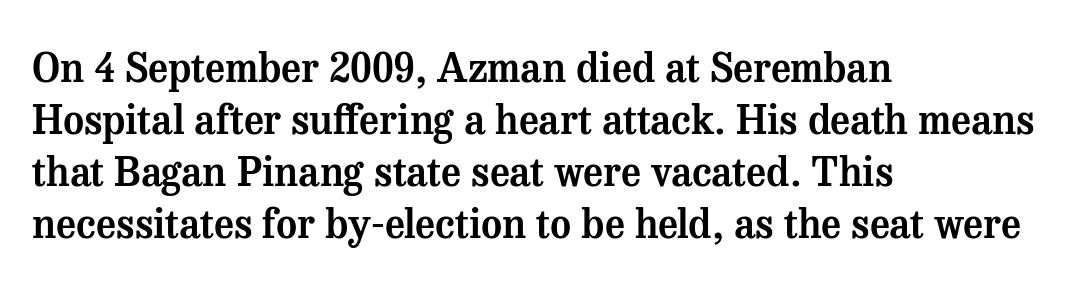
The image shows 40 px serif type, upright; set left-aligned, normal line spacing (1.3x), normal letter spacing, not underlined; medium stroke contrast and a medium x-height.
